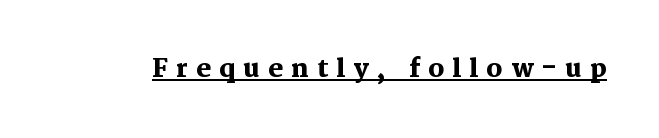
The gaps between neighbouring characters are conspicuously large. The words here are underlined. What weight is shown? A full bold with thick strokes. Quick note: not italic, upright.
